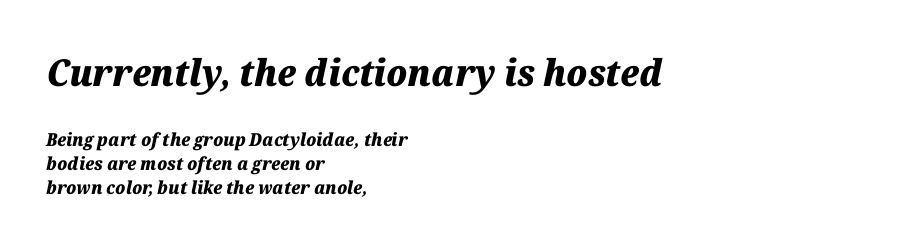
{"italic": "yes", "lean": "right", "slant_degrees": 12, "bold": "yes", "weight": "heavy", "width": "normal", "stroke_contrast": "medium", "x_height": "medium", "monospaced": "no", "underline": "no", "align": "left", "line_spacing": "normal", "line_spacing_ratio": 1.35, "letter_spacing": "normal", "letter_spacing_em": 0.0, "larger_block": "first", "size_ratio": 2.06, "glyph_px": 37}
